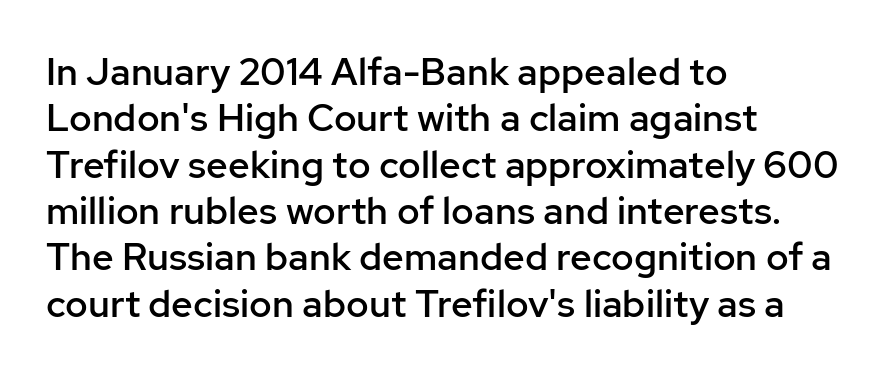
{"serif": "no", "italic": "no", "bold": "semi", "weight": "semibold", "width": "normal", "stroke_contrast": "low", "x_height": "medium", "monospaced": "no", "underline": "no", "align": "left", "line_spacing_ratio": 1.22, "letter_spacing": "normal", "letter_spacing_em": 0.0, "glyph_px": 38}
